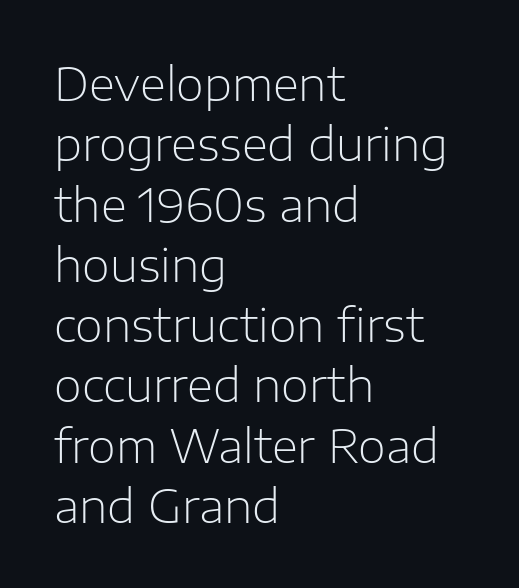
The image shows 45 px light sans-serif type, upright; set left-aligned, normal line spacing (1.34x), normal letter spacing, not underlined; low stroke contrast and a medium x-height.
